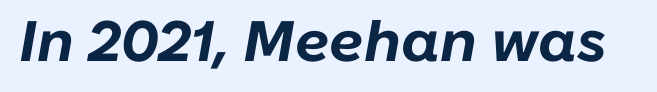
Q: Is the text bold? A: Yes.
Q: Is the text italic (slanted)? A: Yes, it leans right by about 10 degrees.
Q: Is the text underlined? A: No.
Q: Is the spacing between letters normal or unusually wide? A: Normal.
Q: Width (condensed, normal, or wide)? A: Normal.
Q: Stroke contrast? A: Low.
Q: x-height? A: Medium.
Q: Monospaced? A: No.
